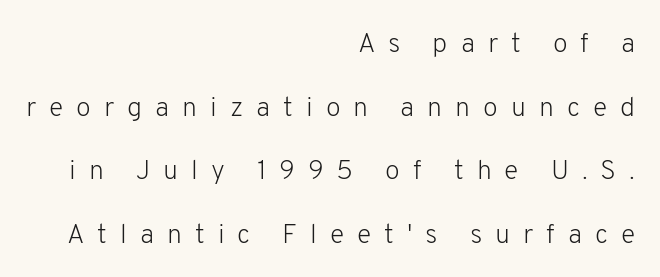
Q: Is the text bold? A: No.
Q: Is the text italic (slanted)? A: No, it is upright.
Q: Is the text underlined? A: No.
Q: How is the paragraph aligned? A: Right-aligned.
Q: Is the spacing between letters normal or unusually wide? A: Unusually wide.
Q: Is the spacing between lines tight, normal or loose? A: Loose.
